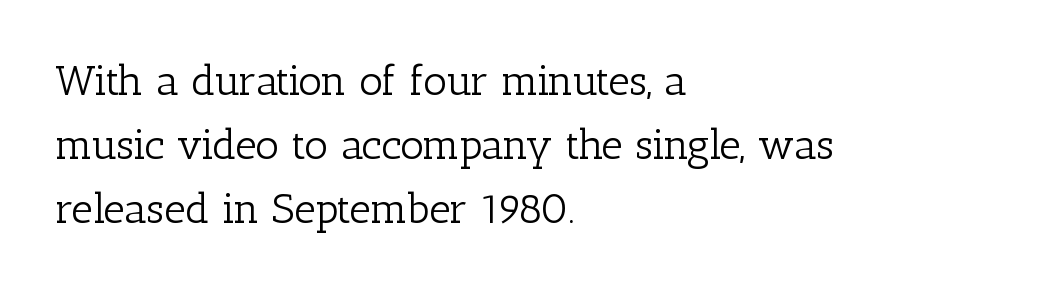
{"serif": "yes", "italic": "no", "bold": "no", "weight": "light", "width": "normal", "stroke_contrast": "low", "x_height": "medium", "monospaced": "no", "underline": "no", "align": "left", "line_spacing": "normal", "line_spacing_ratio": 1.52, "letter_spacing": "normal", "letter_spacing_em": 0.0, "glyph_px": 42}
